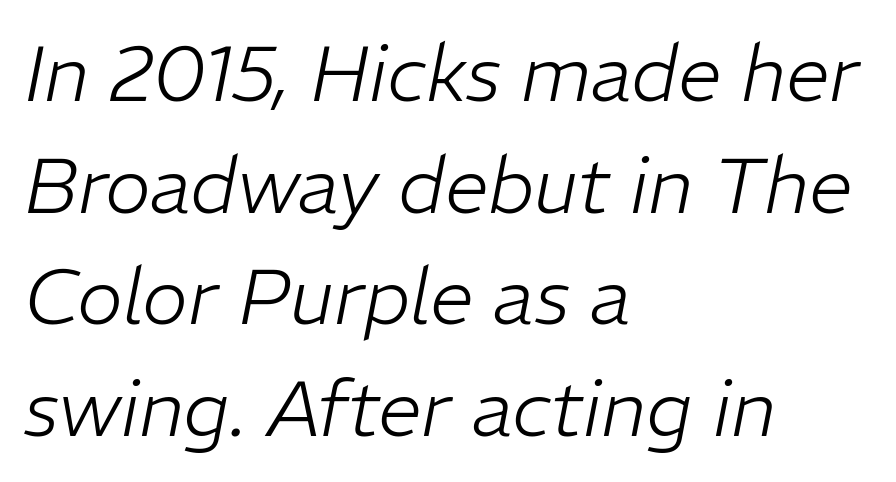
The image shows 78 px light type, italic (leaning right); set left-aligned, normal line spacing (1.43x), normal letter spacing, not underlined; low stroke contrast and a medium x-height.
